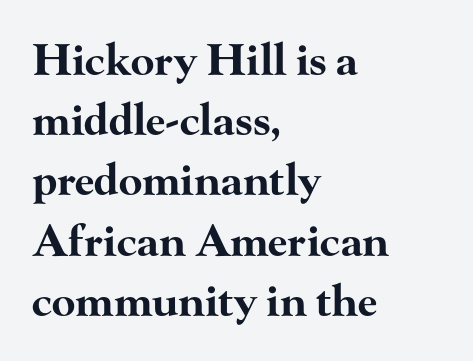
Q: Is the text bold? A: Yes.
Q: Is the text italic (slanted)? A: No, it is upright.
Q: Is the typeface a serif or a sans-serif typeface? A: Serif.
Q: Is the text underlined? A: No.
Q: How is the paragraph aligned? A: Left-aligned.
Q: Is the spacing between letters normal or unusually wide? A: Normal.
Q: Is the spacing between lines tight, normal or loose? A: Normal.
Q: Width (condensed, normal, or wide)? A: Wide.
Q: Stroke contrast? A: High.
Q: x-height? A: Small.
Q: Monospaced? A: No.
